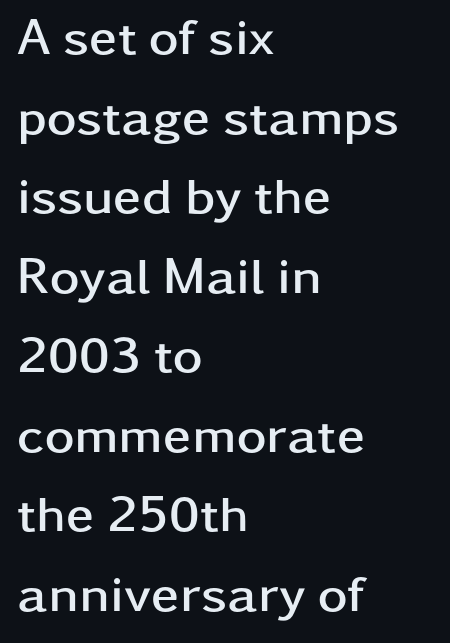
{"serif": "no", "italic": "no", "bold": "yes", "weight": "semibold", "width": "wide", "stroke_contrast": "low", "x_height": "medium", "monospaced": "no", "underline": "no", "align": "left", "line_spacing": "normal", "line_spacing_ratio": 1.56, "letter_spacing": "normal", "letter_spacing_em": 0.0, "glyph_px": 51}
